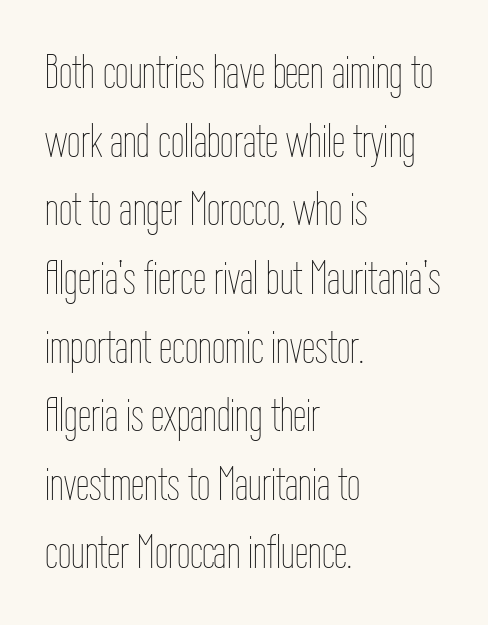
{"italic": "no", "bold": "no", "weight": "thin", "width": "condensed", "stroke_contrast": "low", "x_height": "medium", "monospaced": "no", "underline": "no", "align": "left", "line_spacing": "normal", "line_spacing_ratio": 1.43, "letter_spacing": "normal", "letter_spacing_em": 0.0, "glyph_px": 48}
